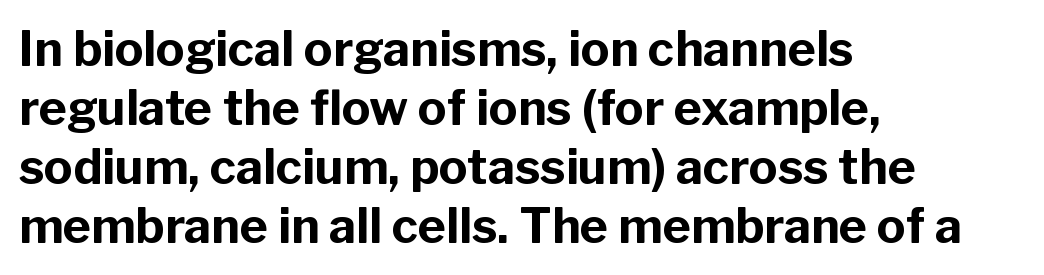
{"serif": "no", "italic": "no", "bold": "yes", "weight": "bold", "width": "normal", "stroke_contrast": "low", "x_height": "medium", "monospaced": "no", "underline": "no", "align": "left", "line_spacing_ratio": 1.23, "letter_spacing": "normal", "letter_spacing_em": 0.0, "glyph_px": 48}
